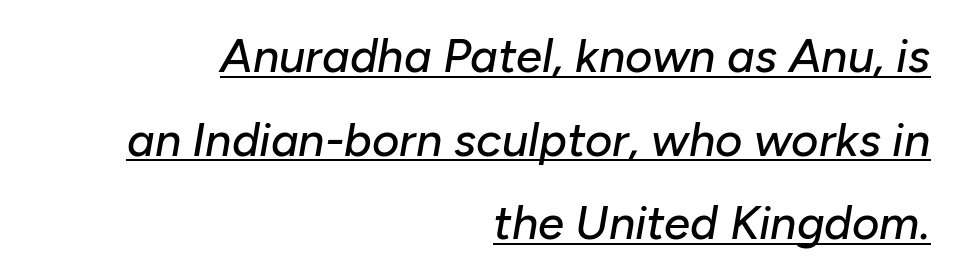
{"italic": "yes", "lean": "right", "slant_degrees": 10, "width": "normal", "stroke_contrast": "low", "x_height": "medium", "monospaced": "no", "underline": "yes", "align": "right", "line_spacing_ratio": 1.78, "letter_spacing": "normal", "letter_spacing_em": 0.0, "glyph_px": 47}
